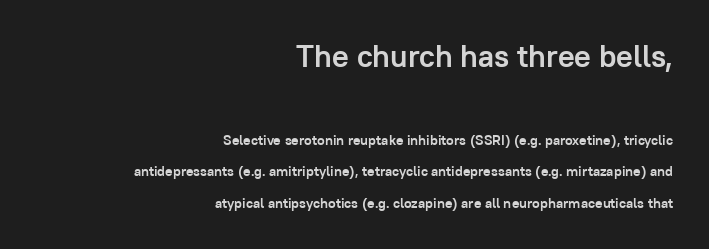
Q: Is the text bold? A: Yes.
Q: Is the text italic (slanted)? A: No, it is upright.
Q: Is the typeface a serif or a sans-serif typeface? A: Sans-serif.
Q: Is the text underlined? A: No.
Q: How is the paragraph aligned? A: Right-aligned.
Q: Is the spacing between letters normal or unusually wide? A: Normal.
Q: Is the spacing between lines tight, normal or loose? A: Loose.
Q: Which block of text is set in a larger size, the first (top) or the second (bottom)? A: The first (top) one.
Q: Width (condensed, normal, or wide)? A: Normal.
Q: Stroke contrast? A: Low.
Q: x-height? A: Medium.
Q: Monospaced? A: No.
